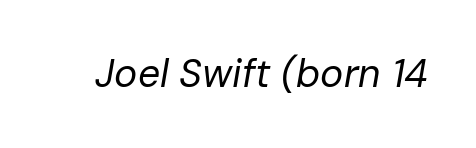
The image shows 39 px regular-weight type, italic (leaning right); set normal letter spacing, not underlined; low stroke contrast and a medium x-height.
